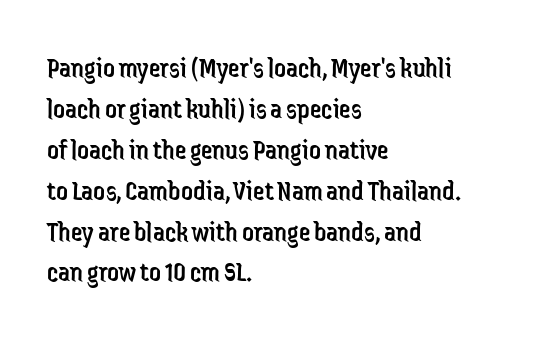
The gap between lines stays unmarked. Posture: vertical. This sample is left-justified, so line endings fall wherever the words run out. A quiet, ordinary-to-light weight characterises the typeface.
